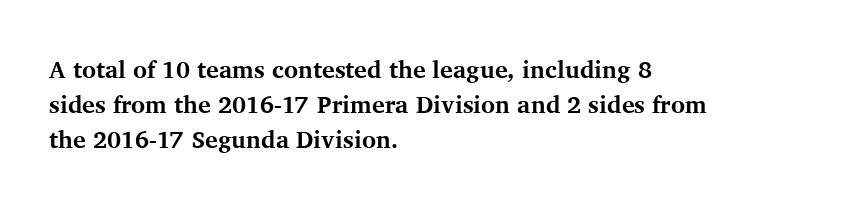
{"italic": "no", "bold": "yes", "underline": "no", "align": "left", "line_spacing": "normal", "line_spacing_ratio": 1.45, "letter_spacing": "normal", "letter_spacing_em": 0.0, "glyph_px": 24}
